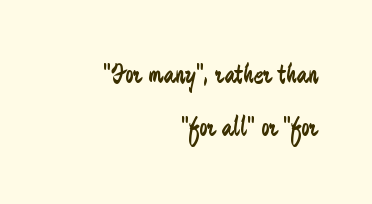
The image shows 29 px regular-weight, condensed sans-serif type; set right-aligned, line spacing 1.84x, normal letter spacing, not underlined; low stroke contrast and a small x-height.
